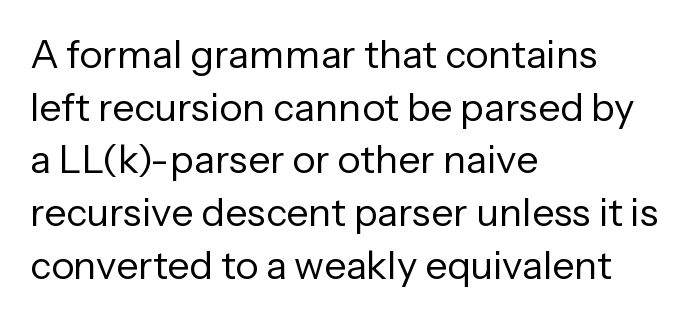
The image shows 39 px regular-weight sans-serif type, upright; set left-aligned, normal line spacing (1.35x), normal letter spacing, not underlined; low stroke contrast and a medium x-height.
